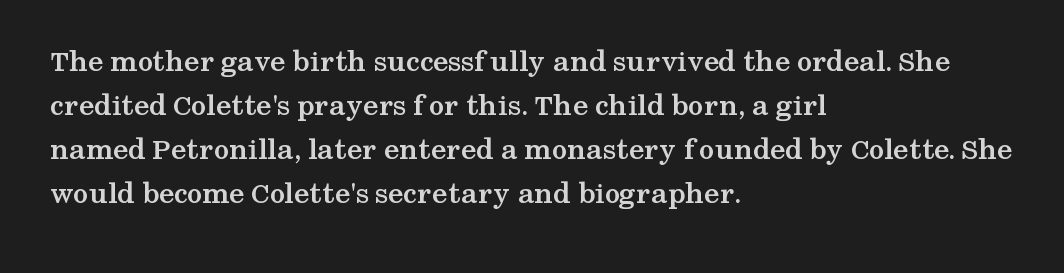
{"serif": "yes", "italic": "no", "bold": "yes", "weight": "semibold", "width": "wide", "stroke_contrast": "medium", "x_height": "medium", "monospaced": "no", "underline": "no", "align": "left", "line_spacing": "normal", "line_spacing_ratio": 1.42, "letter_spacing": "normal", "letter_spacing_em": 0.0, "glyph_px": 31}
